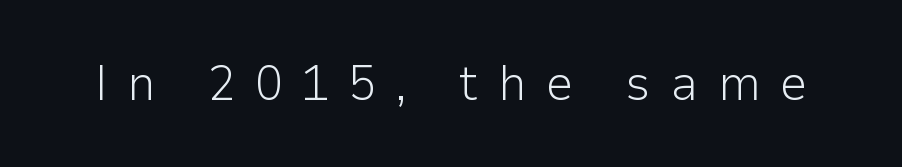
Q: Is the text bold? A: No.
Q: Is the text italic (slanted)? A: No, it is upright.
Q: Is the typeface a serif or a sans-serif typeface? A: Sans-serif.
Q: Is the text underlined? A: No.
Q: Is the spacing between letters normal or unusually wide? A: Unusually wide.
Q: Width (condensed, normal, or wide)? A: Normal.
Q: Stroke contrast? A: Low.
Q: x-height? A: Medium.
Q: Monospaced? A: No.
